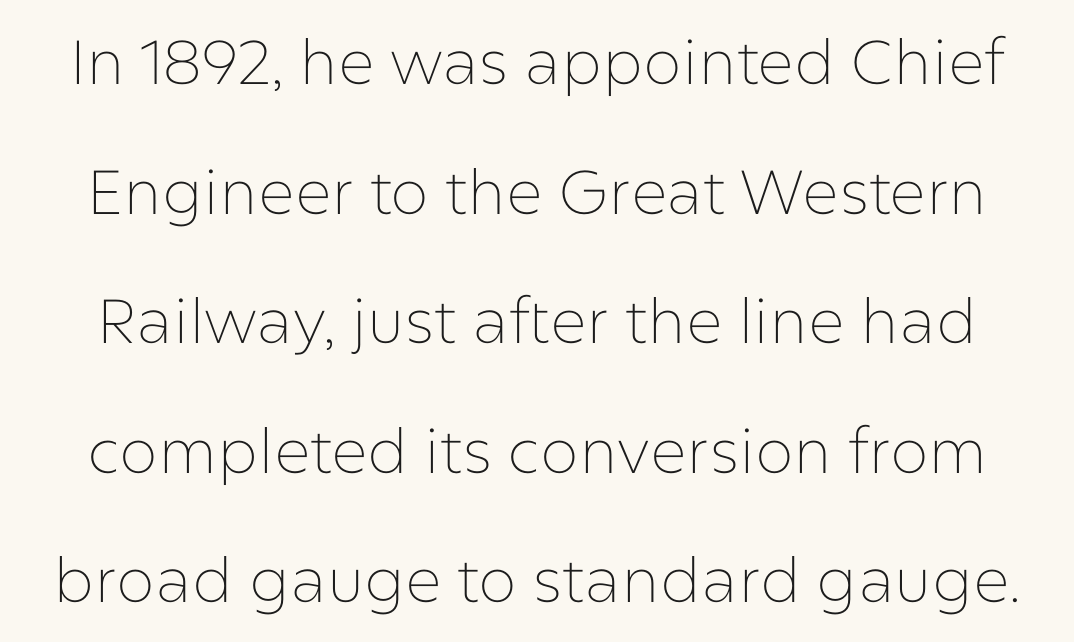
The font family rendered here belongs to the sans-serif group. This sample uses an upright cut, with every glyph sitting square on the baseline. Vertical stems look standard width or narrower in stroke. Between one letter and the next there's only the usual sliver of space. The foot of each line stays bare and open.
